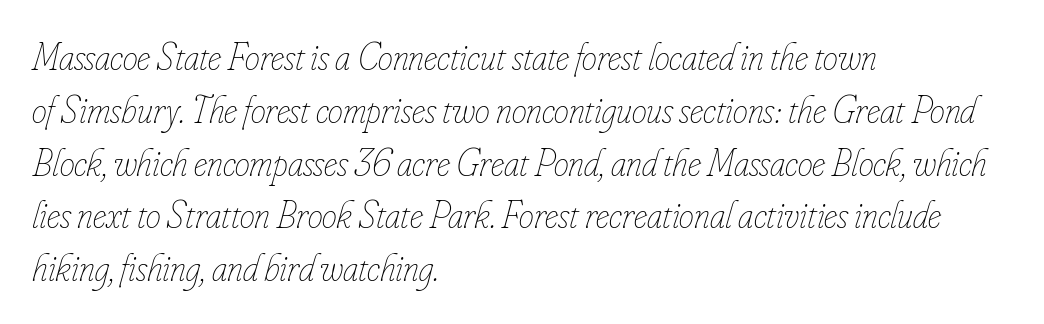
Looks like regular typesetting: each glyph gets only the width it needs. The gaps between neighbouring characters are ordinary and unremarkable. The space between consecutive lines is moderate. Every character sits at an angle, as italics do. Weight: regular or lighter. A classic flush-left, rag-right setting is used for this passage.
